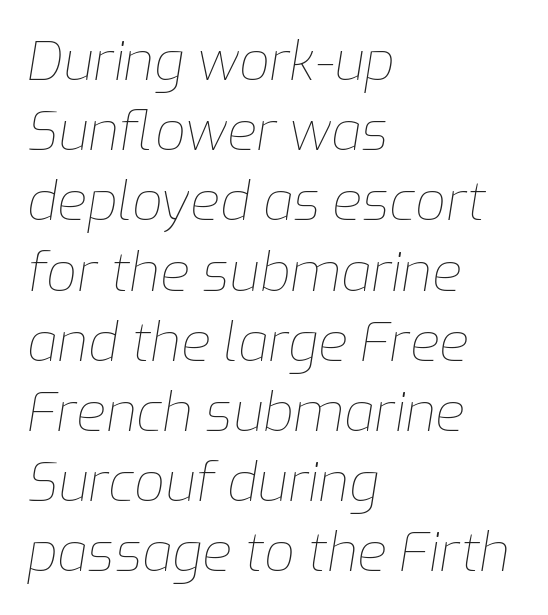
{"italic": "yes", "lean": "right", "slant_degrees": 9, "bold": "no", "weight": "thin", "width": "normal", "stroke_contrast": "low", "x_height": "medium", "monospaced": "no", "underline": "no", "align": "left", "line_spacing": "normal", "line_spacing_ratio": 1.3, "letter_spacing": "normal", "letter_spacing_em": 0.0, "glyph_px": 54}
